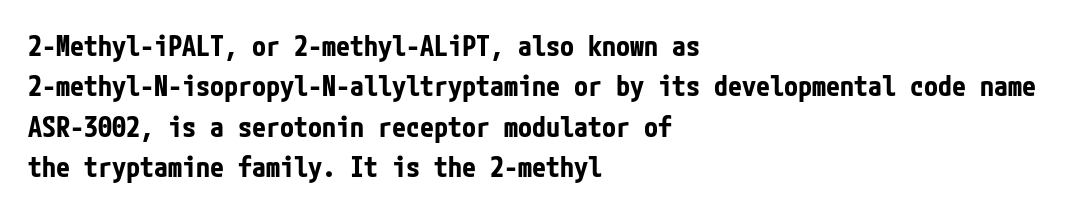
Q: Is the text bold? A: Yes.
Q: Is the text italic (slanted)? A: No, it is upright.
Q: Is the typeface a serif or a sans-serif typeface? A: Sans-serif.
Q: Is the text underlined? A: No.
Q: How is the paragraph aligned? A: Left-aligned.
Q: Is the spacing between letters normal or unusually wide? A: Normal.
Q: Is the spacing between lines tight, normal or loose? A: Normal.
Q: Width (condensed, normal, or wide)? A: Condensed.
Q: Stroke contrast? A: Low.
Q: x-height? A: Medium.
